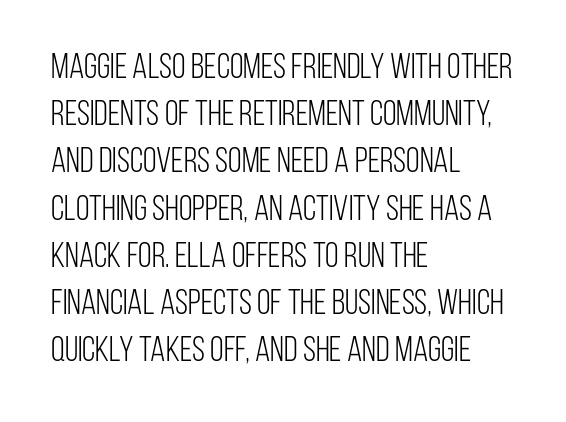
{"serif": "no", "italic": "no", "bold": "no", "weight": "light", "width": "condensed", "stroke_contrast": "low", "x_height": "large", "monospaced": "no", "underline": "no", "align": "left", "line_spacing": "normal", "line_spacing_ratio": 1.35, "letter_spacing": "normal", "letter_spacing_em": 0.0, "glyph_px": 35}
